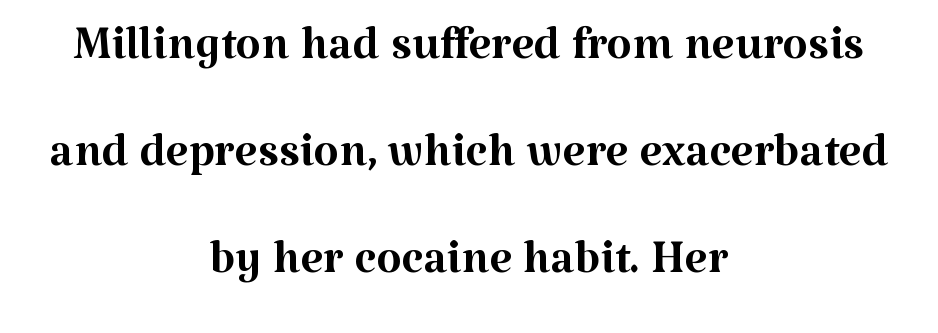
Q: Is the text bold? A: No.
Q: Is the text italic (slanted)? A: No, it is upright.
Q: Is the typeface a serif or a sans-serif typeface? A: Serif.
Q: Is the text underlined? A: No.
Q: How is the paragraph aligned? A: Centered.
Q: Is the spacing between letters normal or unusually wide? A: Normal.
Q: Is the spacing between lines tight, normal or loose? A: Normal.
Q: Width (condensed, normal, or wide)? A: Normal.
Q: Stroke contrast? A: Medium.
Q: x-height? A: Medium.
Q: Monospaced? A: No.
